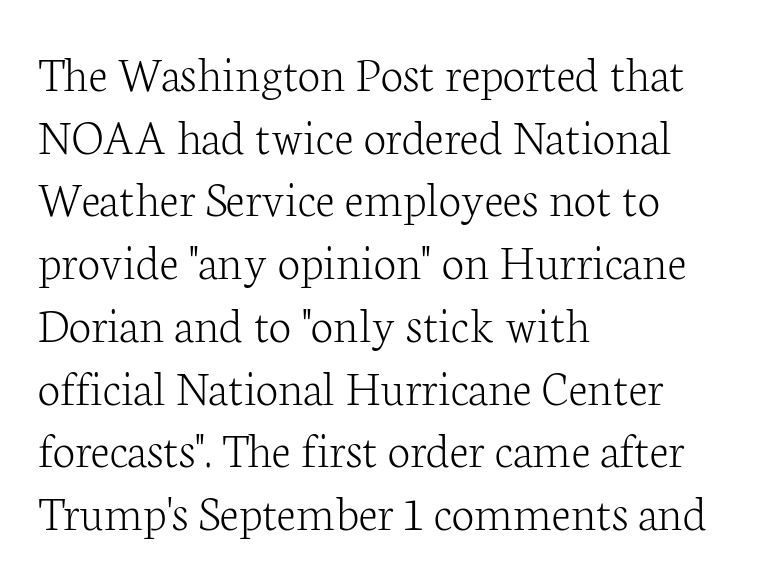
The rendering shows small feet on the letterforms — a serif design. Spacing verdict: proportional, widths tailored to each character. Each row of text sits above clean, open space. This rendering leaves character spacing at its baseline value. Ordinary non-slanted type is in use. A quiet, ordinary-to-light weight characterises the typeface.
